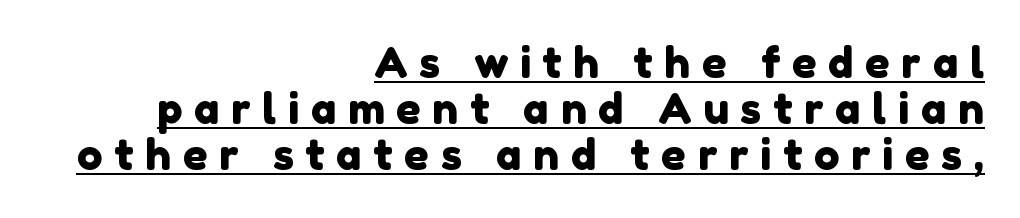
Decoration check: the copy is underlined. Is this a fixed-width face? No — the glyphs have proportional, varying widths. Words appear elongated and porous because spacing is wide. Each line ends at the same right margin while the left side varies. Interline gaps are noticeably narrow in this sample.
